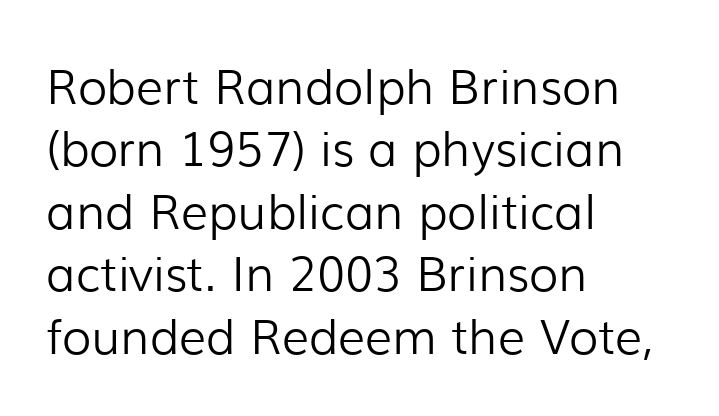
Q: Is the text bold? A: No.
Q: Is the text italic (slanted)? A: No, it is upright.
Q: Is the typeface a serif or a sans-serif typeface? A: Sans-serif.
Q: Is the text underlined? A: No.
Q: How is the paragraph aligned? A: Left-aligned.
Q: Is the spacing between letters normal or unusually wide? A: Normal.
Q: Is the spacing between lines tight, normal or loose? A: Normal.
Q: Width (condensed, normal, or wide)? A: Normal.
Q: Stroke contrast? A: Low.
Q: x-height? A: Medium.
Q: Monospaced? A: No.
